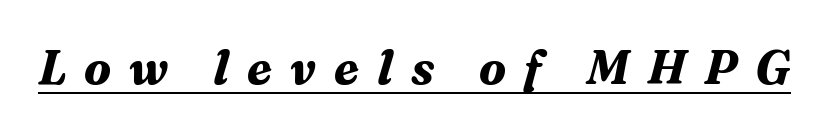
This rendering widens character spacing well past its baseline value. The typesetting leans heavy: a genuine bold. These lines are rendered in a variable-pitch font. Glance below the letters and you will spot a drawn line.
